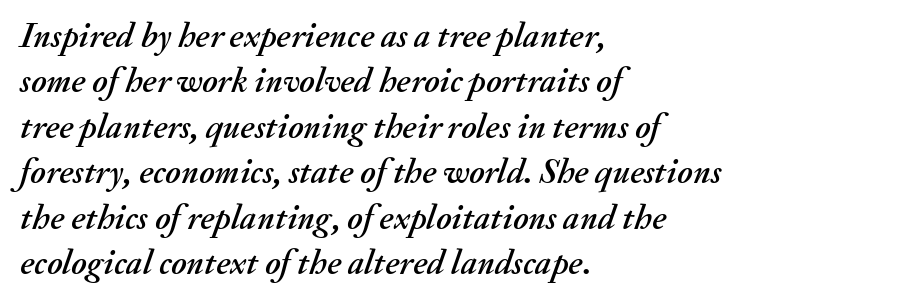
Q: Is the text italic (slanted)? A: Yes, it leans right by about 20 degrees.
Q: Is the text underlined? A: No.
Q: How is the paragraph aligned? A: Left-aligned.
Q: Is the spacing between letters normal or unusually wide? A: Normal.
Q: Is the spacing between lines tight, normal or loose? A: Normal.
Q: Width (condensed, normal, or wide)? A: Normal.
Q: Stroke contrast? A: Medium.
Q: x-height? A: Small.
Q: Monospaced? A: No.
